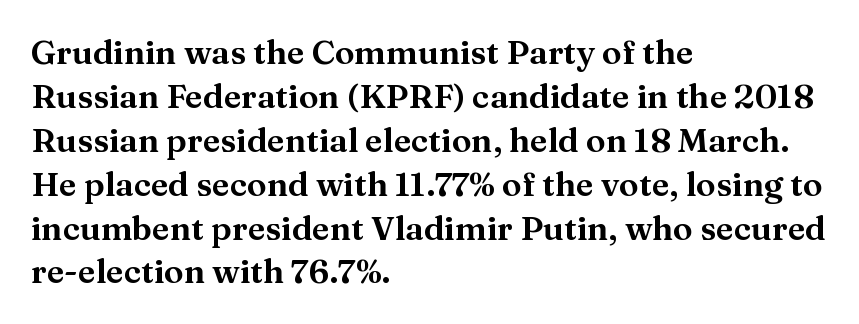
Q: Is the text italic (slanted)? A: No, it is upright.
Q: Is the typeface a serif or a sans-serif typeface? A: Serif.
Q: Is the text underlined? A: No.
Q: How is the paragraph aligned? A: Left-aligned.
Q: Is the spacing between letters normal or unusually wide? A: Normal.
Q: Is the spacing between lines tight, normal or loose? A: Normal.
Q: Width (condensed, normal, or wide)? A: Normal.
Q: Stroke contrast? A: Medium.
Q: x-height? A: Medium.
Q: Monospaced? A: No.
